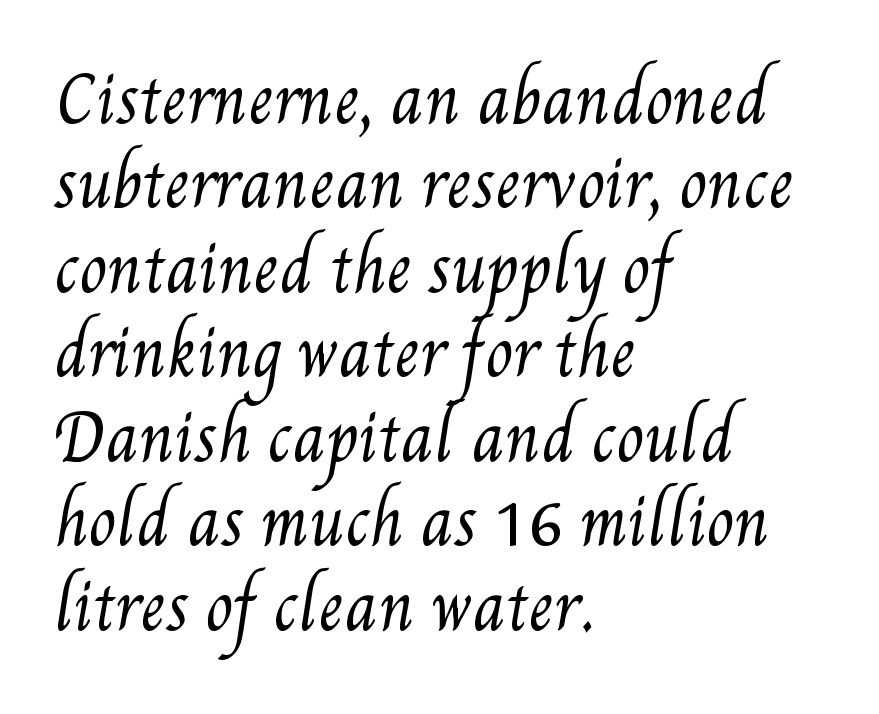
The image shows 63 px regular-weight, condensed type; set left-aligned, normal line spacing (1.34x), normal letter spacing, not underlined; medium stroke contrast and a small x-height.
